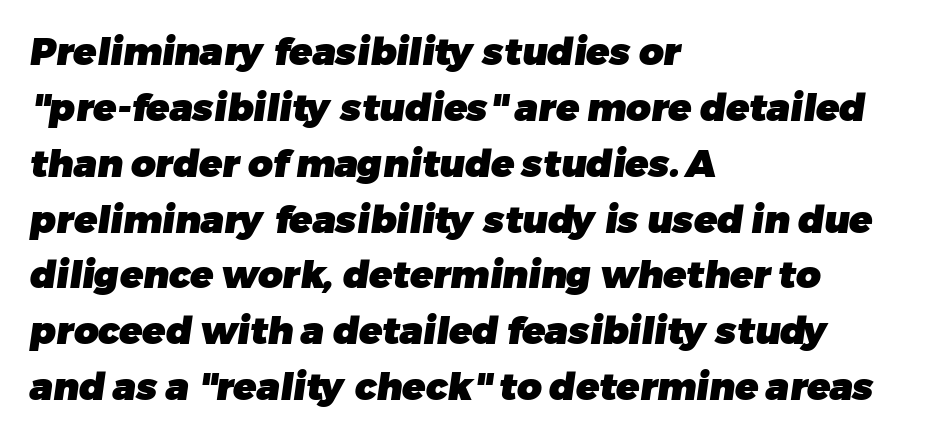
Q: Is the text bold? A: Yes.
Q: Is the typeface a serif or a sans-serif typeface? A: Sans-serif.
Q: Is the text underlined? A: No.
Q: How is the paragraph aligned? A: Left-aligned.
Q: Is the spacing between letters normal or unusually wide? A: Normal.
Q: Is the spacing between lines tight, normal or loose? A: Normal.
Q: Width (condensed, normal, or wide)? A: Normal.
Q: Stroke contrast? A: Low.
Q: x-height? A: Medium.
Q: Monospaced? A: No.
